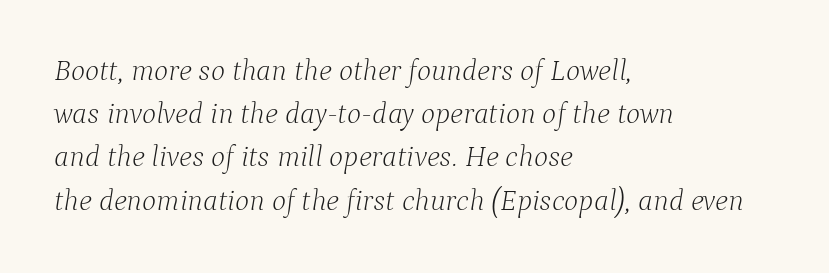
Vertical spacing — default. Notice how the stems are inclined rather than vertical — that's the hallmark of italics. These lines stack with their left ends in a neat column. The type is set solid horizontally, with unmodified tracking. No chunkiness to these letters — they're not bold. The letters advance in unequal steps, a hallmark of proportional type.
